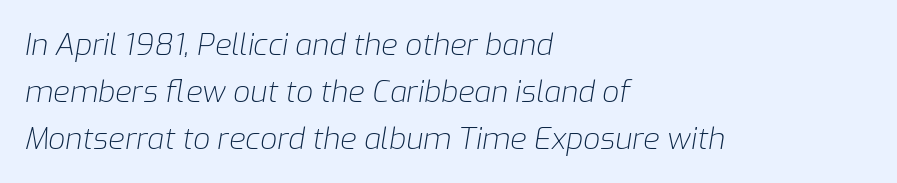
{"italic": "yes", "lean": "right", "slant_degrees": 9, "bold": "no", "weight": "light", "width": "normal", "stroke_contrast": "low", "x_height": "medium", "monospaced": "no", "underline": "no", "align": "left", "line_spacing": "normal", "line_spacing_ratio": 1.56, "letter_spacing": "normal", "letter_spacing_em": 0.0, "glyph_px": 30}
